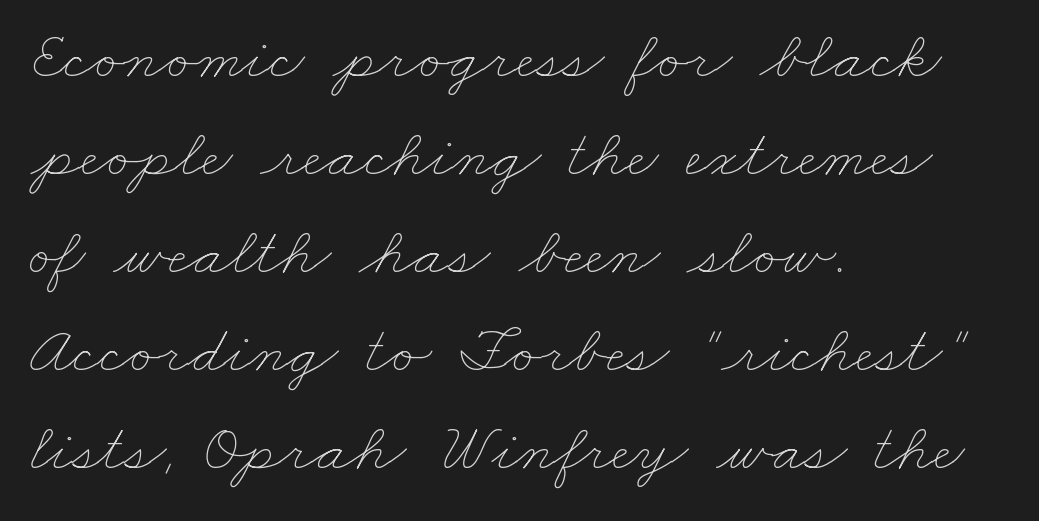
The image shows 68 px thin, wide type; set left-aligned, normal line spacing (1.44x), normal letter spacing, not underlined; low stroke contrast and a small x-height.
